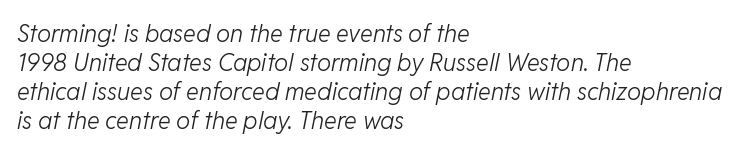
The image shows 24 px text type, italic (leaning right); set left-aligned, line spacing 1.21x, normal letter spacing, not underlined.
